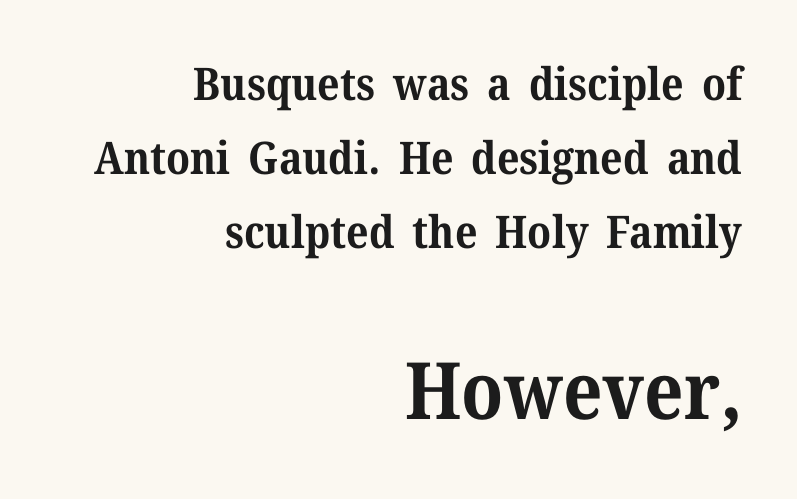
Interline gaps are of average width in this sample. The passage shown is typeset with a serif family. The face used here is proportionally spaced, like ordinary book or web type. There is no visible air inserted between adjacent glyphs.
